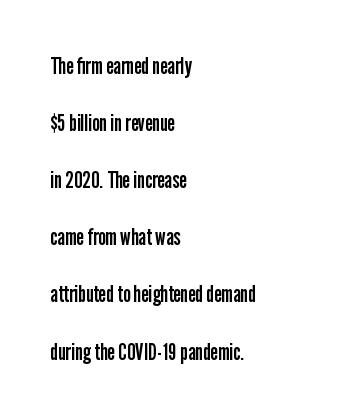
Spacing between characters is what you'd get straight out of the box. Is the stroke heavy? The answer is a plain regular-or-lighter. The type sits square on the baseline with zero lean. These lines stand farther apart than default settings would place them. The typesetter chose a ragged-right arrangement here. Anything drawn beneath the words? Only blank space.
